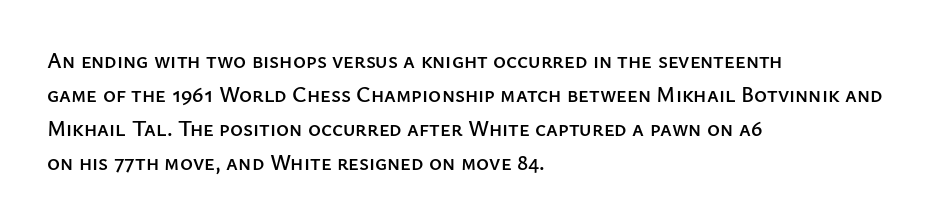
{"italic": "no", "underline": "no", "align": "left", "line_spacing": "normal", "line_spacing_ratio": 1.54, "letter_spacing": "normal", "letter_spacing_em": 0.0, "glyph_px": 22}
